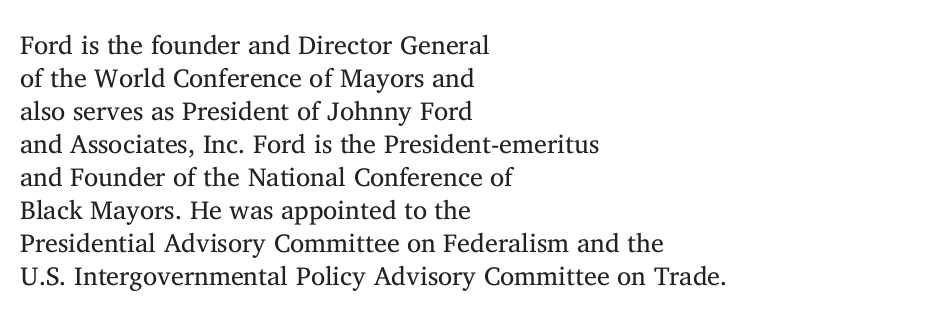
When letters stand straight like this, we call the style roman or upright. These lines sit exactly where default settings would place them. Students, note that the glyphs here touch the page at normal intervals. The passage shown is not bold in any degree. In CSS terms this would be text-align: left. Underlining? Definitely not there.
